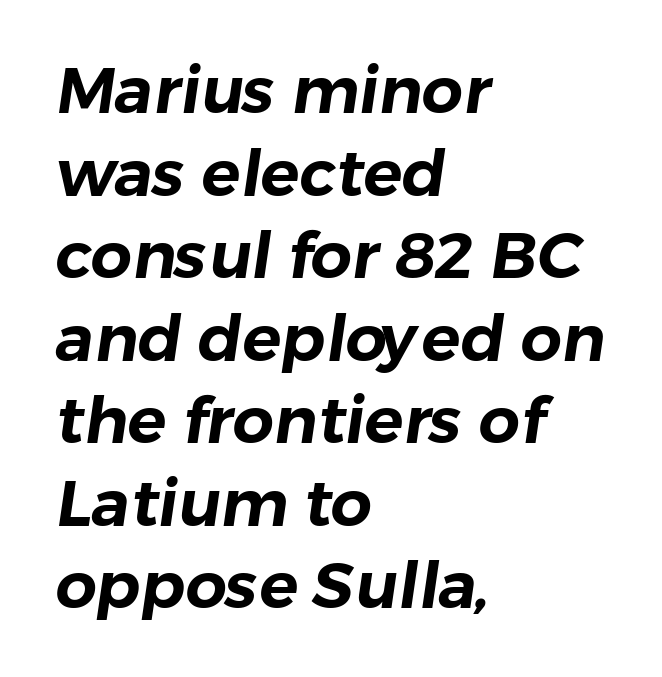
Q: Is the typeface a serif or a sans-serif typeface? A: Sans-serif.
Q: Is the text underlined? A: No.
Q: How is the paragraph aligned? A: Left-aligned.
Q: Is the spacing between letters normal or unusually wide? A: Normal.
Q: Is the spacing between lines tight, normal or loose? A: Normal.
Q: Width (condensed, normal, or wide)? A: Normal.
Q: Stroke contrast? A: Low.
Q: x-height? A: Medium.
Q: Monospaced? A: No.
